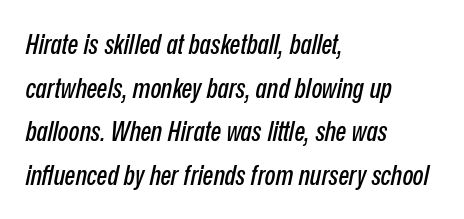
Q: Is the text italic (slanted)? A: Yes, it leans right by about 12 degrees.
Q: Is the text underlined? A: No.
Q: How is the paragraph aligned? A: Left-aligned.
Q: Is the spacing between letters normal or unusually wide? A: Normal.
Q: Is the spacing between lines tight, normal or loose? A: Normal.
Q: Width (condensed, normal, or wide)? A: Condensed.
Q: Stroke contrast? A: Low.
Q: x-height? A: Medium.
Q: Monospaced? A: No.
